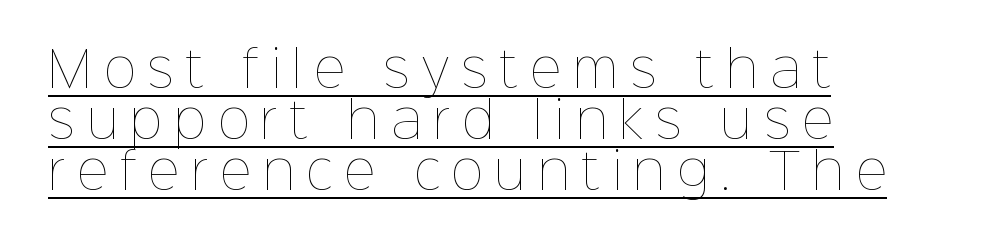
The image shows 49 px thin type, upright; set left-aligned, tight line spacing (1.04x), unusually wide letter spacing (+0.24 em), underlined; low stroke contrast and a medium x-height.
